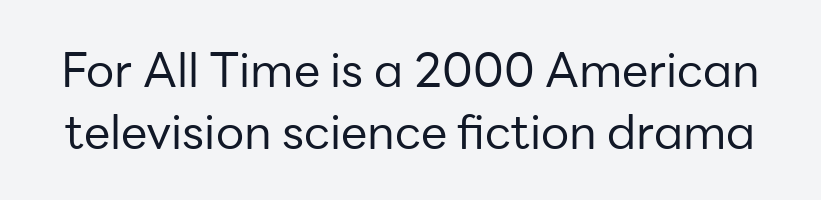
Think standard paragraph weight, or any step lighter than that. The zone under the glyphs is completely vacant. The type is set solid horizontally, with unmodified tracking. Is this a fixed-width face? No — the glyphs have proportional, varying widths.
